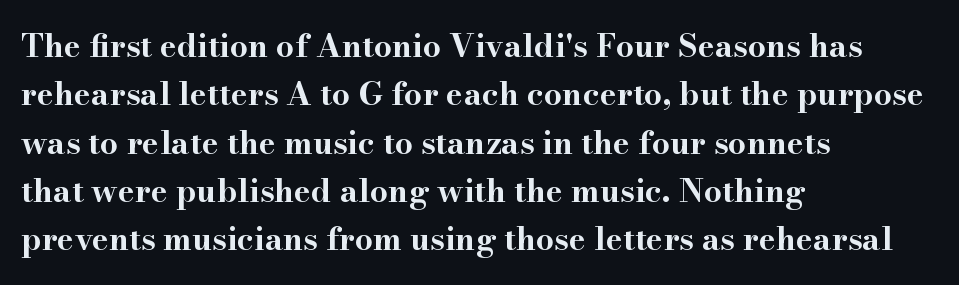
{"serif": "yes", "italic": "no", "bold": "yes", "weight": "bold", "width": "wide", "stroke_contrast": "high", "x_height": "small", "monospaced": "no", "underline": "no", "align": "left", "line_spacing": "normal", "line_spacing_ratio": 1.51, "letter_spacing": "normal", "letter_spacing_em": 0.0, "glyph_px": 32}
